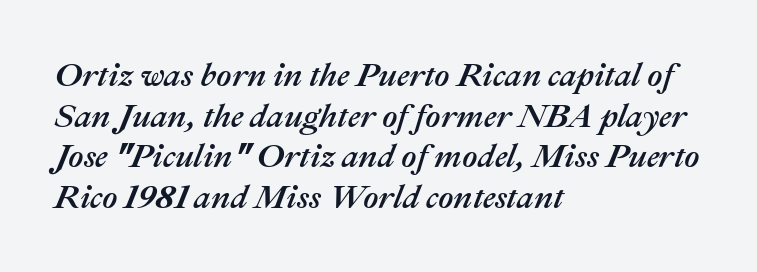
Q: Is the text italic (slanted)? A: Yes, it leans right by about 22 degrees.
Q: Is the text underlined? A: No.
Q: How is the paragraph aligned? A: Left-aligned.
Q: Is the spacing between letters normal or unusually wide? A: Normal.
Q: Width (condensed, normal, or wide)? A: Normal.
Q: Stroke contrast? A: Medium.
Q: x-height? A: Medium.
Q: Monospaced? A: No.
